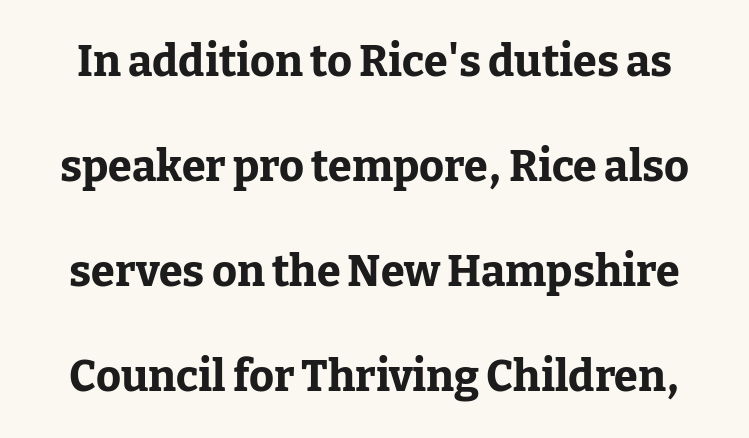
Does the weight exceed regular? Yes, all the way to bold. Typographically, this falls in the serif category. The tracking reads as untouched default to a designer's eye. Students, observe: this is what heavily led, spacious text looks like. Descender tails drop into unmarked territory.
